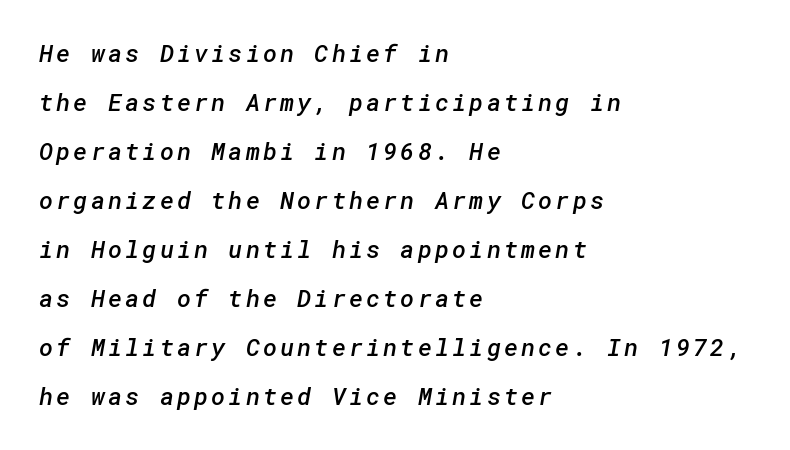
Q: Is the text bold? A: Semi-bold.
Q: Is the text underlined? A: No.
Q: How is the paragraph aligned? A: Left-aligned.
Q: Is the spacing between lines tight, normal or loose? A: Loose.
